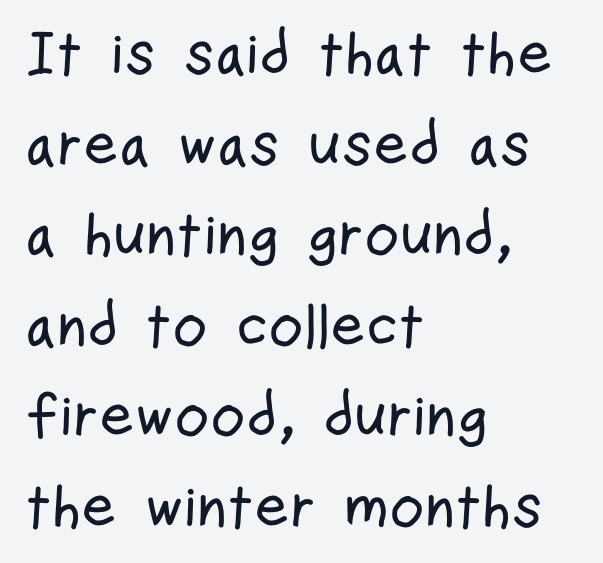
The image shows 60 px condensed sans-serif type, upright; set left-aligned, normal line spacing (1.51x), normal letter spacing, not underlined; low stroke contrast and a medium x-height.
